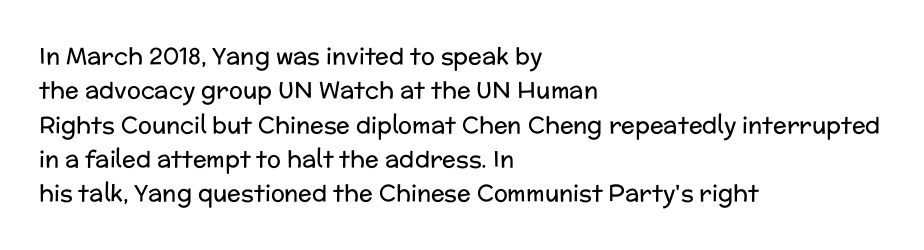
The image shows 23 px text type, upright; set left-aligned, normal line spacing (1.49x), normal letter spacing, not underlined.
